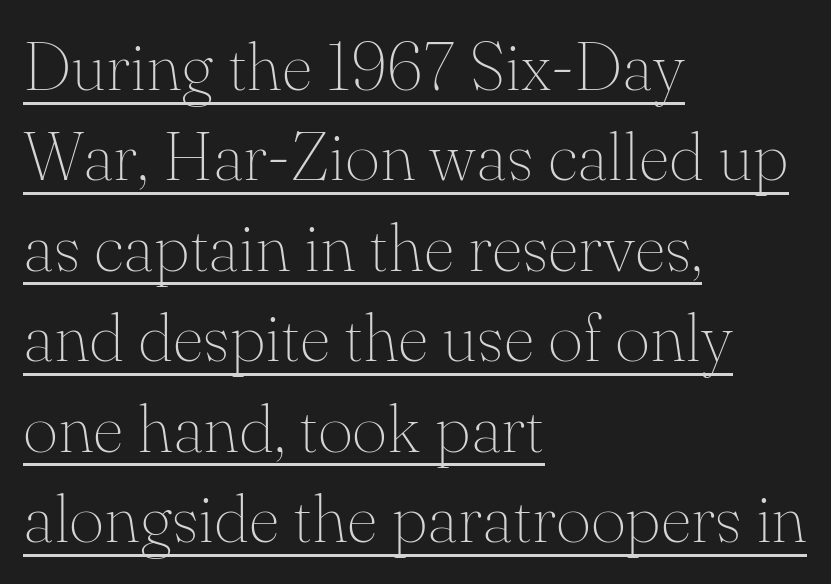
Visually the block forms a straight wall on the left and a jagged coastline on the right. Each new line begins a customary step beneath the previous one. Tall strokes in this sample are plumb rather than angled. Nothing heavy about these letters — not bold at all. Notice how a bar underscores the lettering throughout.
